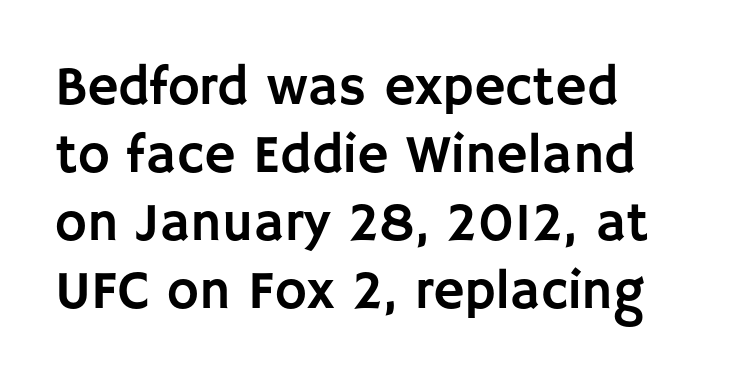
{"serif": "no", "italic": "no", "width": "normal", "stroke_contrast": "low", "x_height": "large", "monospaced": "no", "underline": "no", "align": "left", "line_spacing": "normal", "line_spacing_ratio": 1.26, "letter_spacing": "normal", "letter_spacing_em": 0.0, "glyph_px": 54}
